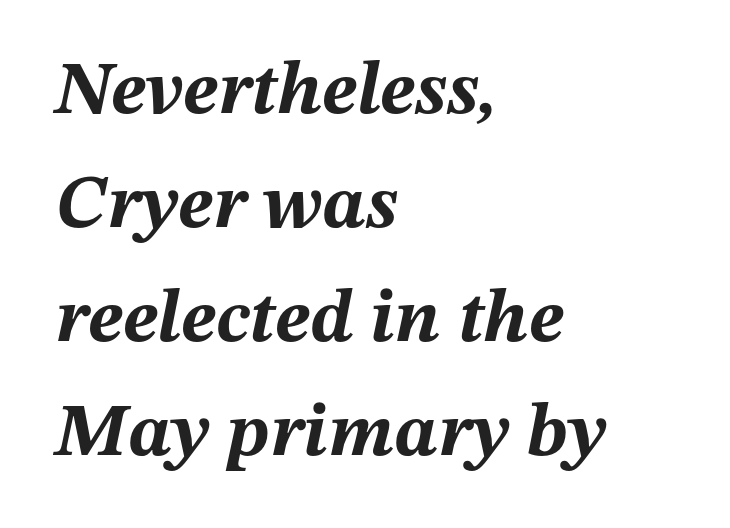
The image shows 75 px bold type, italic (leaning right); set left-aligned, normal line spacing (1.52x), normal letter spacing, not underlined; medium stroke contrast and a medium x-height.
